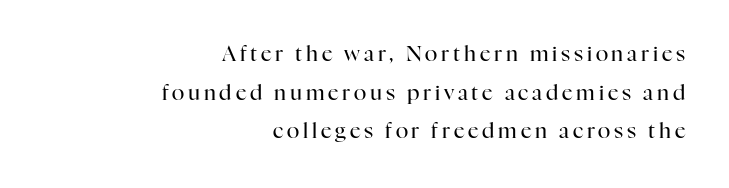
{"italic": "no", "bold": "no", "underline": "no", "align": "right", "line_spacing_ratio": 1.84, "glyph_px": 21}
